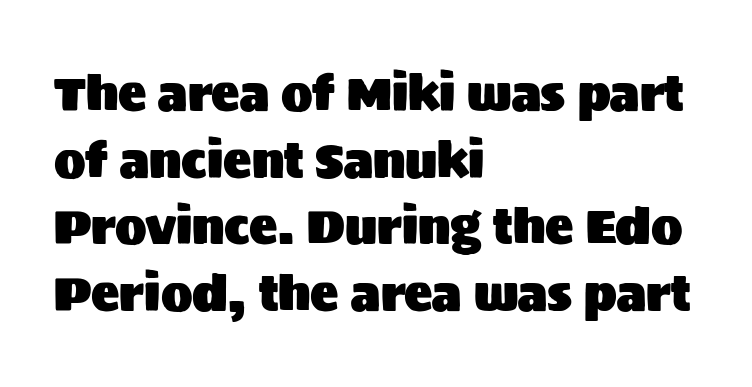
{"serif": "no", "italic": "no", "width": "normal", "stroke_contrast": "medium", "x_height": "large", "monospaced": "no", "underline": "no", "align": "left", "line_spacing": "normal", "line_spacing_ratio": 1.42, "letter_spacing": "normal", "letter_spacing_em": 0.0, "glyph_px": 47}
